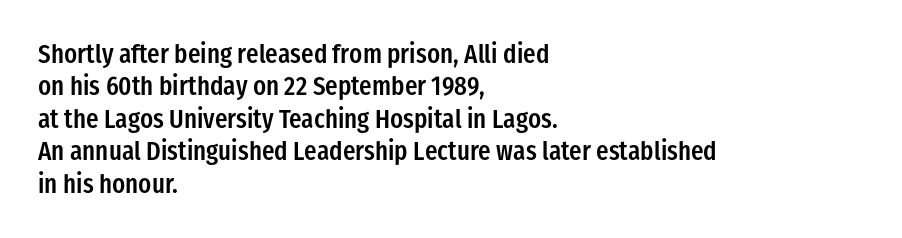
Q: Is the text bold? A: Semi-bold.
Q: Is the text italic (slanted)? A: No, it is upright.
Q: Is the text underlined? A: No.
Q: How is the paragraph aligned? A: Left-aligned.
Q: Is the spacing between letters normal or unusually wide? A: Normal.
Q: Is the spacing between lines tight, normal or loose? A: Normal.
